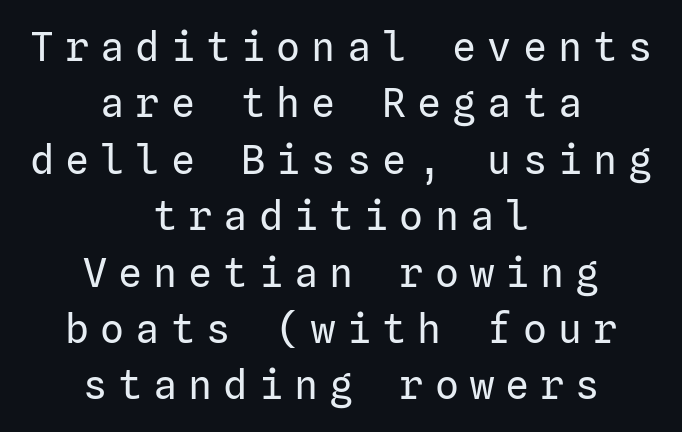
Between one letter and the next there's a generous, obvious gap. Clear beneath every line of the passage. Serifs: no, the terminals of the letterforms are clean. Students, observe: this is what conventionally led text looks like. The lettering holds an erect, upright posture throughout.
